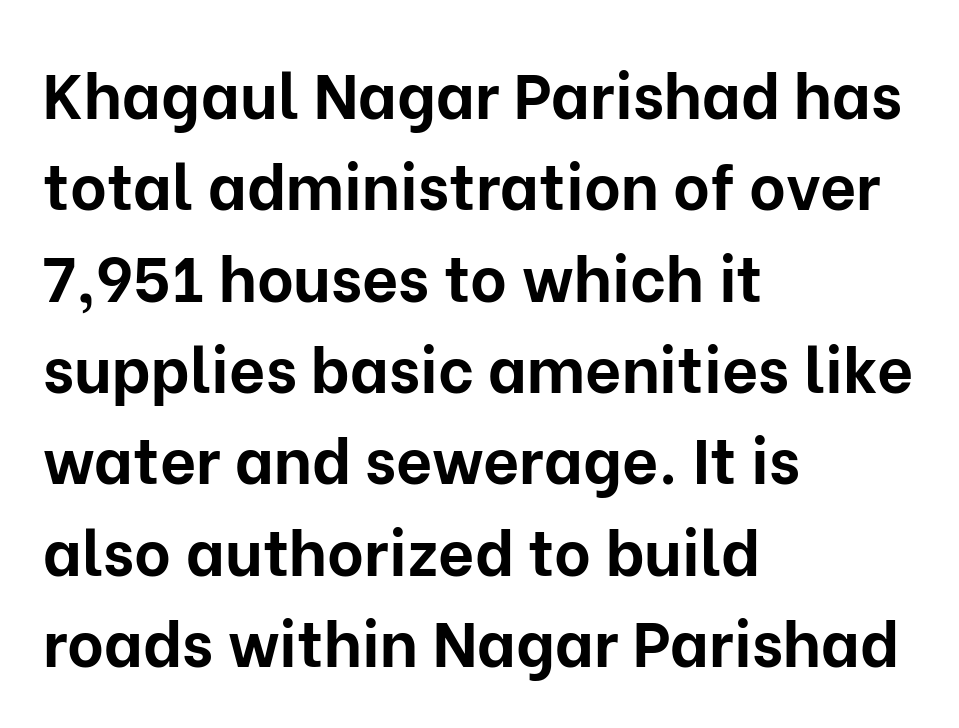
Plenty of ink on the page — the face is bold. The passage shown has conventional tracking throughout. A normal amount of white space separates one row of letters from the next. No italicization has been applied; the sample stays upright.
